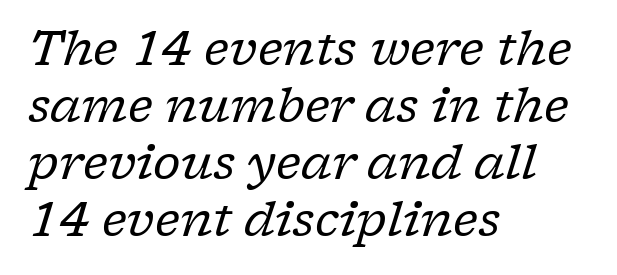
The image shows 47 px regular-weight serif type, italic (leaning right); set left-aligned, line spacing 1.21x, normal letter spacing, not underlined; low stroke contrast and a medium x-height.
